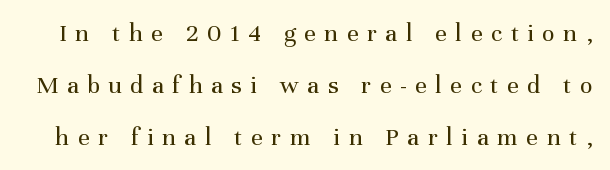
{"italic": "no", "bold": "no", "underline": "no", "line_spacing": "loose", "line_spacing_ratio": 2.0, "letter_spacing": "wide", "letter_spacing_em": 0.33, "glyph_px": 26}
